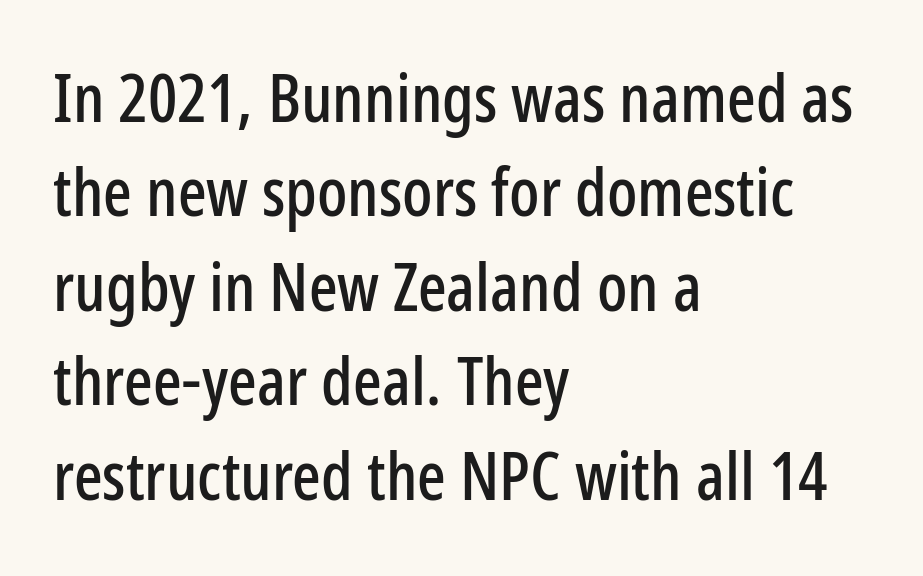
{"serif": "no", "italic": "no", "width": "condensed", "stroke_contrast": "low", "x_height": "medium", "monospaced": "no", "underline": "no", "align": "left", "line_spacing": "normal", "line_spacing_ratio": 1.41, "letter_spacing": "normal", "letter_spacing_em": 0.0, "glyph_px": 67}
